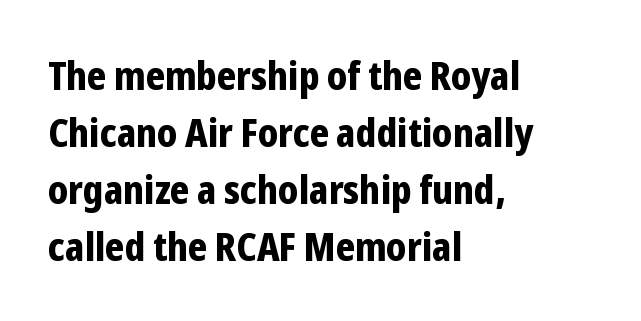
Q: Is the text bold? A: Yes.
Q: Is the text italic (slanted)? A: No, it is upright.
Q: Is the typeface a serif or a sans-serif typeface? A: Sans-serif.
Q: Is the text underlined? A: No.
Q: How is the paragraph aligned? A: Left-aligned.
Q: Is the spacing between letters normal or unusually wide? A: Normal.
Q: Is the spacing between lines tight, normal or loose? A: Normal.
Q: Width (condensed, normal, or wide)? A: Condensed.
Q: Stroke contrast? A: Low.
Q: x-height? A: Medium.
Q: Monospaced? A: No.
